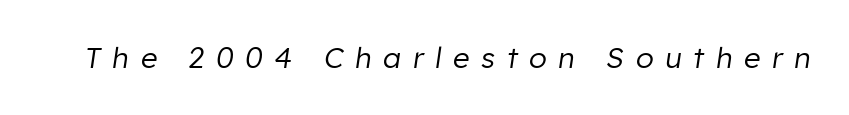
Weight: in the light-to-regular range. How are the letters spaced? Widely, with obvious added tracking. An italicized treatment has been applied to the whole sample. Glance below the letters and you will spot only blank space. Note the varied advance widths — an 'i' is clearly narrower than an 'm'.
